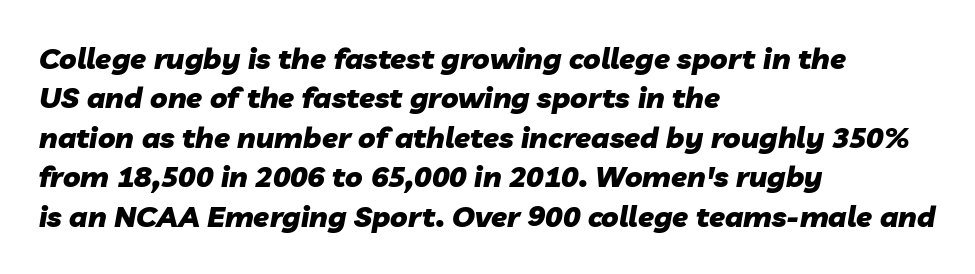
The image shows 29 px heavy type, italic (leaning right); set left-aligned, normal line spacing (1.36x), normal letter spacing, not underlined; low stroke contrast and a medium x-height.
